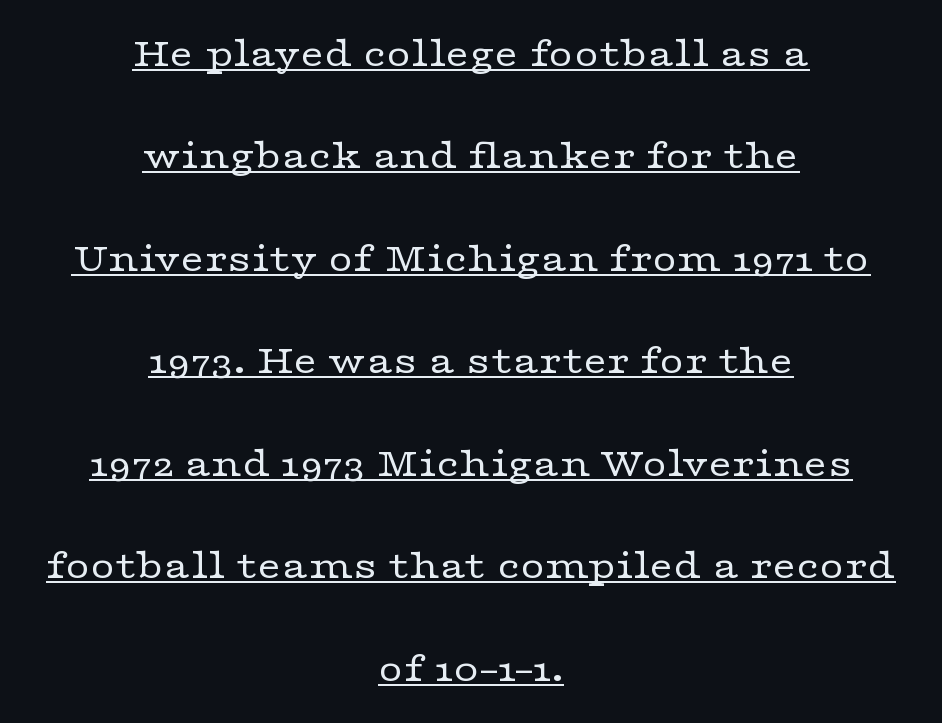
{"serif": "yes", "italic": "no", "bold": "no", "weight": "regular", "width": "wide", "stroke_contrast": "low", "x_height": "medium", "monospaced": "no", "underline": "yes", "align": "center", "line_spacing": "loose", "line_spacing_ratio": 2.44, "letter_spacing": "normal", "letter_spacing_em": 0.0, "glyph_px": 42}
